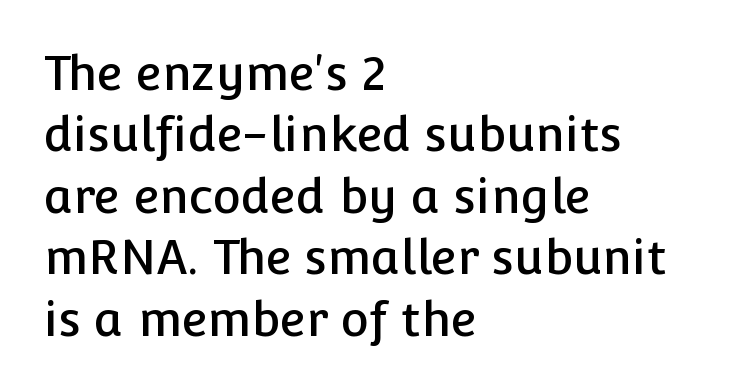
{"serif": "no", "italic": "no", "width": "normal", "stroke_contrast": "low", "x_height": "medium", "monospaced": "no", "underline": "no", "align": "left", "line_spacing": "normal", "line_spacing_ratio": 1.28, "letter_spacing": "normal", "letter_spacing_em": 0.0, "glyph_px": 48}
